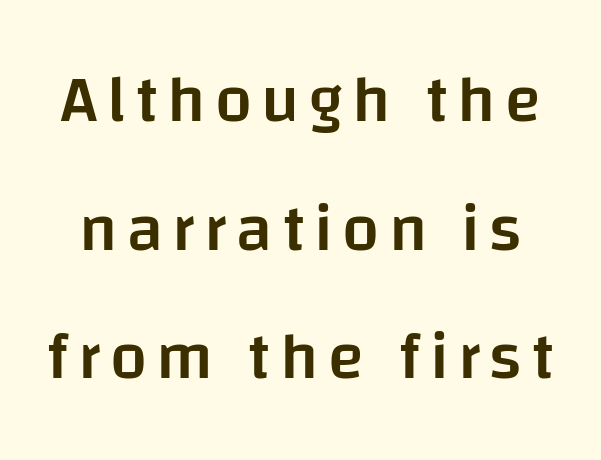
{"serif": "no", "italic": "no", "bold": "semi", "weight": "semibold", "width": "normal", "stroke_contrast": "low", "x_height": "large", "monospaced": "no", "underline": "no", "line_spacing": "loose", "line_spacing_ratio": 1.95, "glyph_px": 66}
